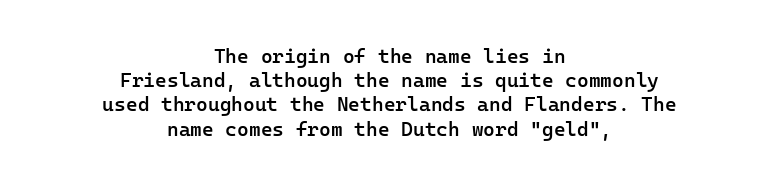
The image shows 20 px text type, upright; set centered, line spacing 1.21x, normal letter spacing, not underlined.
